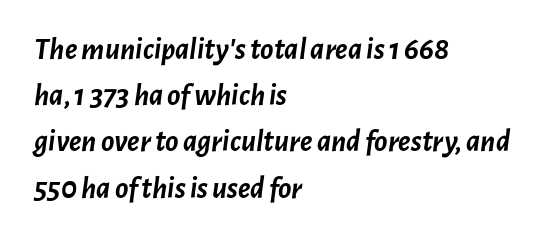
Q: Is the text bold? A: Yes.
Q: Is the text italic (slanted)? A: Yes, it leans right by about 7 degrees.
Q: Is the text underlined? A: No.
Q: How is the paragraph aligned? A: Left-aligned.
Q: Is the spacing between letters normal or unusually wide? A: Normal.
Q: Is the spacing between lines tight, normal or loose? A: Normal.
Q: Width (condensed, normal, or wide)? A: Normal.
Q: Stroke contrast? A: Low.
Q: x-height? A: Medium.
Q: Monospaced? A: No.
